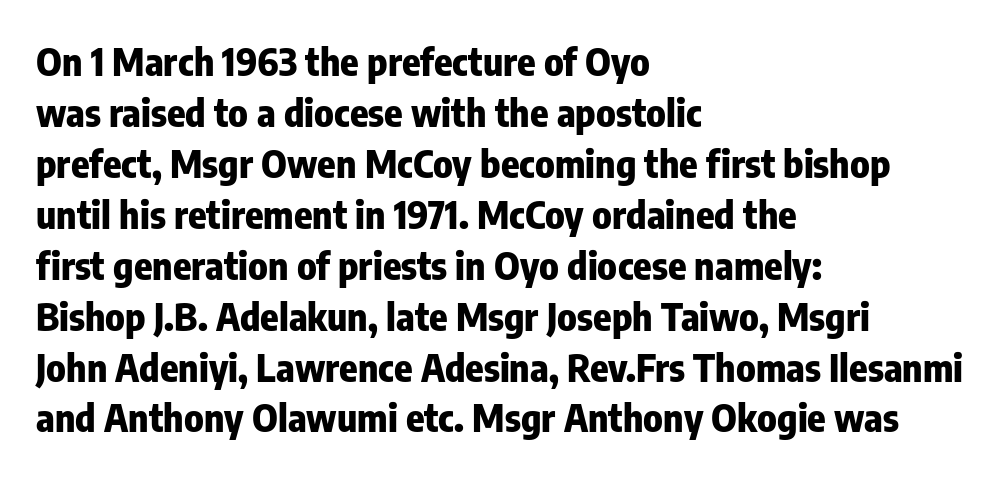
Q: Is the text bold? A: Yes.
Q: Is the text italic (slanted)? A: No, it is upright.
Q: Is the typeface a serif or a sans-serif typeface? A: Sans-serif.
Q: Is the text underlined? A: No.
Q: How is the paragraph aligned? A: Left-aligned.
Q: Is the spacing between letters normal or unusually wide? A: Normal.
Q: Is the spacing between lines tight, normal or loose? A: Normal.
Q: Width (condensed, normal, or wide)? A: Condensed.
Q: Stroke contrast? A: Low.
Q: x-height? A: Medium.
Q: Monospaced? A: No.
